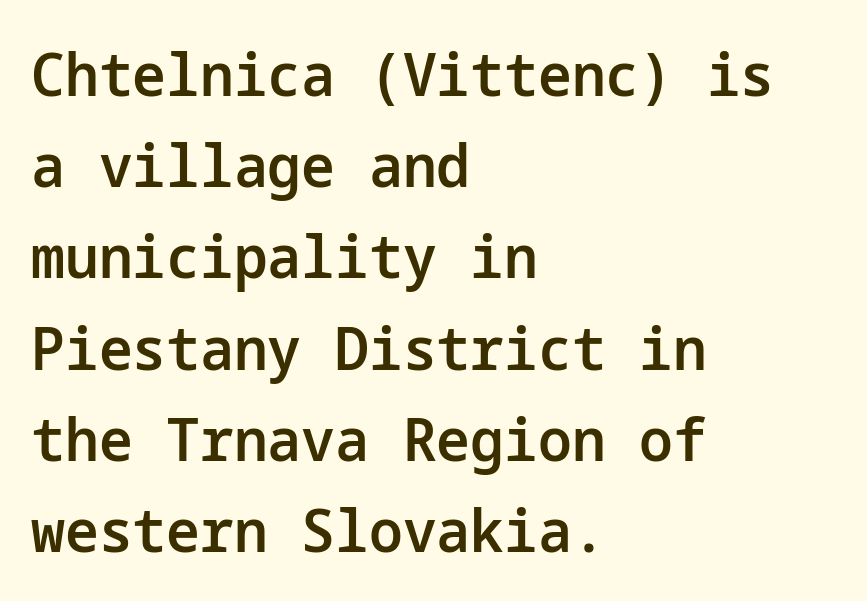
{"serif": "no", "italic": "no", "bold": "semi", "weight": "semibold", "width": "normal", "stroke_contrast": "low", "x_height": "medium", "underline": "no", "align": "left", "line_spacing": "normal", "line_spacing_ratio": 1.52, "letter_spacing": "normal", "letter_spacing_em": 0.0, "glyph_px": 60}
